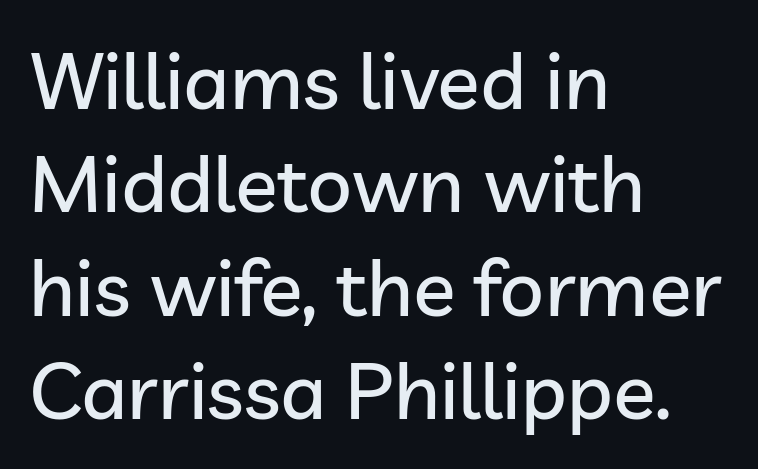
The image shows 79 px sans-serif type, upright; set left-aligned, normal line spacing (1.31x), normal letter spacing, not underlined; low stroke contrast and a medium x-height.
